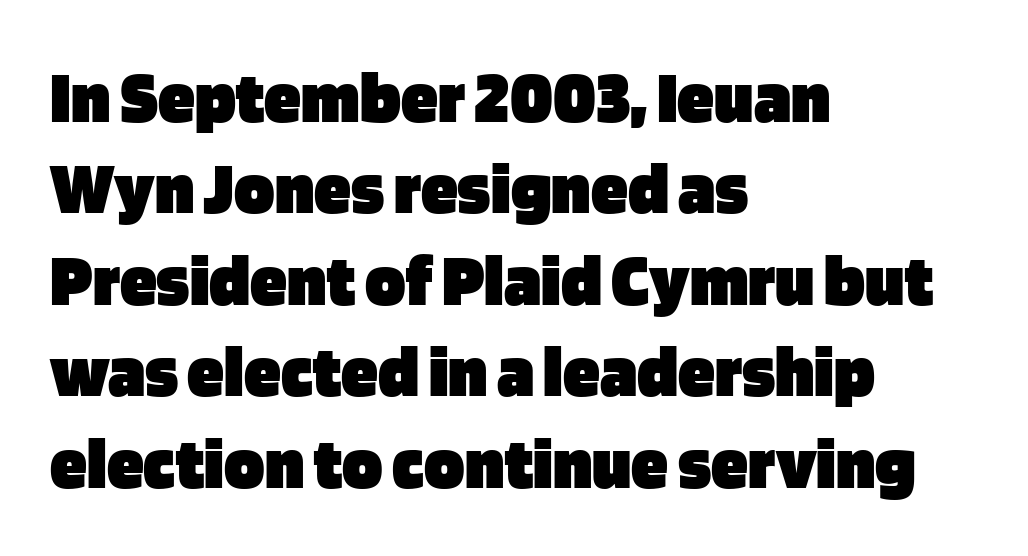
{"serif": "no", "italic": "no", "bold": "yes", "weight": "heavy", "width": "normal", "stroke_contrast": "low", "x_height": "large", "monospaced": "no", "underline": "no", "align": "left", "line_spacing_ratio": 1.22, "letter_spacing": "normal", "letter_spacing_em": 0.0, "glyph_px": 75}
